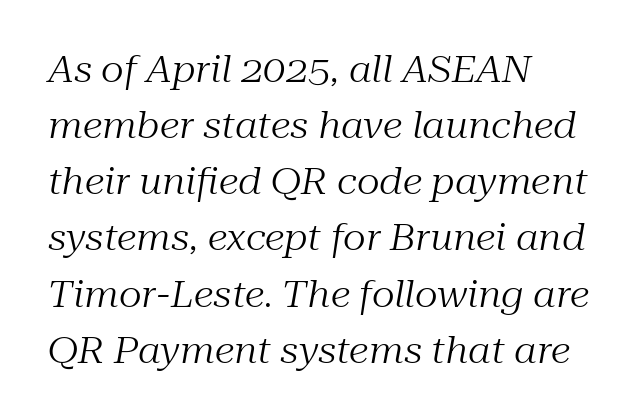
{"serif": "yes", "italic": "yes", "lean": "right", "slant_degrees": 10, "bold": "no", "weight": "regular", "width": "normal", "stroke_contrast": "medium", "x_height": "medium", "monospaced": "no", "underline": "no", "align": "left", "line_spacing": "normal", "line_spacing_ratio": 1.56, "letter_spacing": "normal", "letter_spacing_em": 0.0, "glyph_px": 36}
